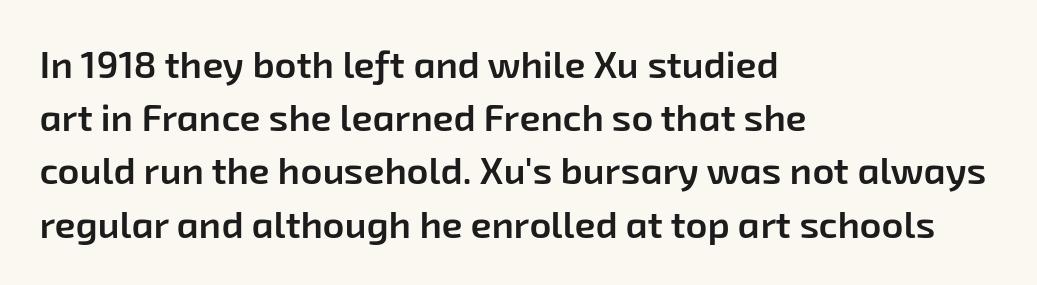
Typographic density is moderately raised because the face is semibold. You could not count columns in this text — the font is proportionally spaced. Line starts are locked; line ends wander. These lines sit exactly where default settings would place them.
